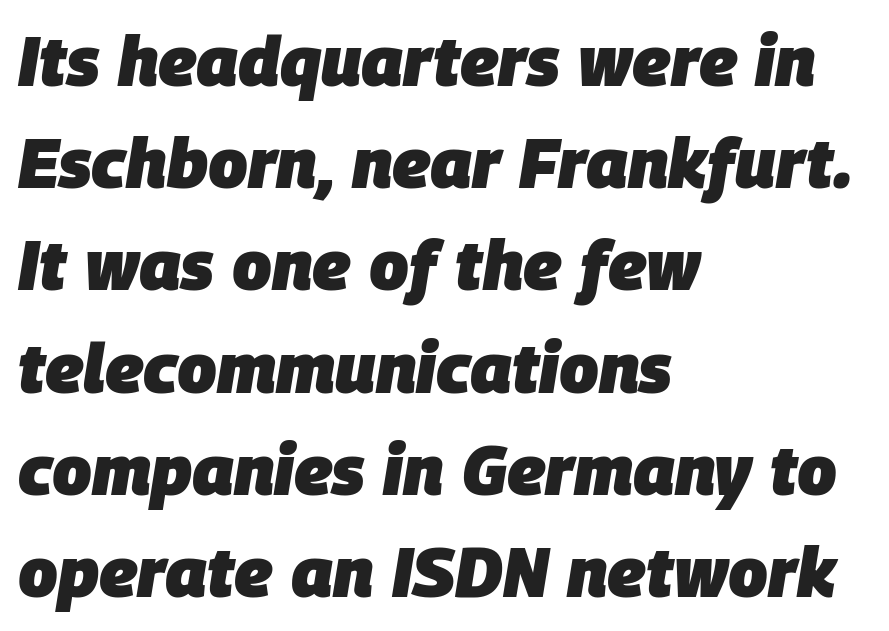
Caption: bold face, heavy strokes. The paragraph shown leans on its left margin. Normally led — the rows are evenly, conventionally spaced. Italic? Definitely — the glyphs are oblique. Proportional: the letters do not fall into vertical columns. The gap between lines stays unmarked.
